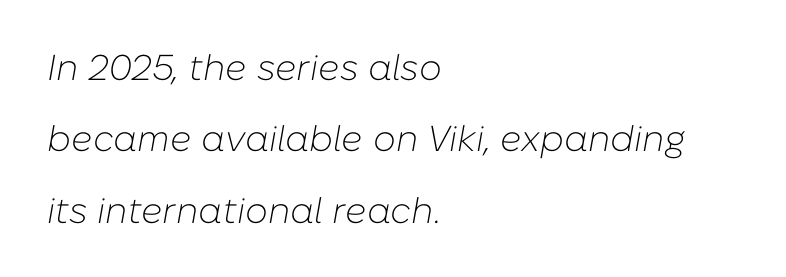
The image shows 36 px light type, italic (leaning right); set left-aligned, loose line spacing (1.98x), normal letter spacing, not underlined; low stroke contrast and a medium x-height.
